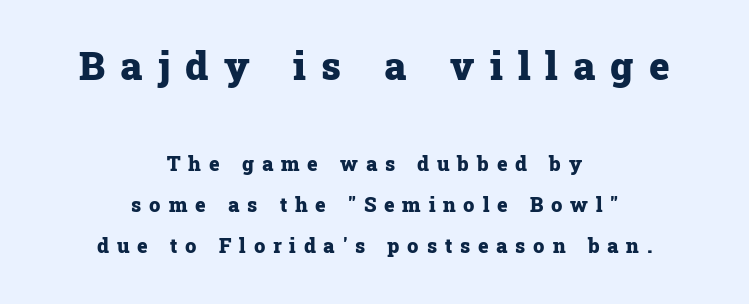
Baseline-to-baseline distance is far greater than the letter height. Reading top to bottom, the characters get smaller at the block break. In terms of letterspacing, this is a distinctly airy, spread setting. If you drew a line through each stem, it would be perfectly vertical. The font family rendered here belongs to the serif group. Students, this is bold: see how much ink each stroke carries.
